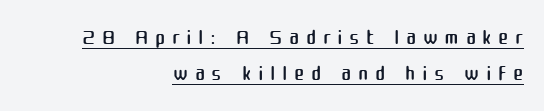
The image shows 31 px regular-weight sans-serif type, upright; set right-aligned, line spacing 1.17x, unusually wide letter spacing (+0.21 em), underlined; medium stroke contrast and a medium x-height.
